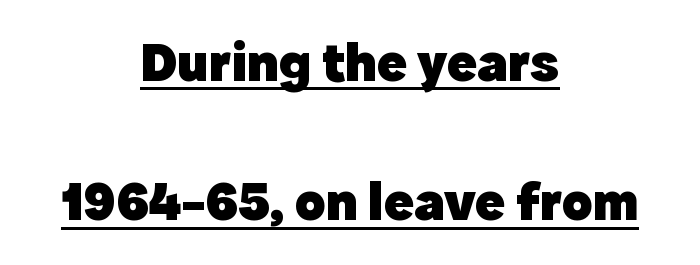
{"serif": "no", "italic": "no", "bold": "yes", "weight": "heavy", "width": "normal", "x_height": "medium", "monospaced": "no", "underline": "yes", "align": "center", "line_spacing": "loose", "line_spacing_ratio": 2.49, "letter_spacing": "normal", "letter_spacing_em": 0.0, "glyph_px": 56}
